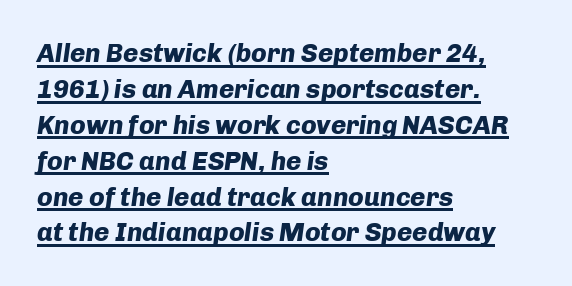
Q: Is the text bold? A: Yes.
Q: Is the text italic (slanted)? A: Yes, it leans right by about 8 degrees.
Q: Is the text underlined? A: Yes.
Q: How is the paragraph aligned? A: Left-aligned.
Q: Is the spacing between letters normal or unusually wide? A: Normal.
Q: Is the spacing between lines tight, normal or loose? A: Normal.
